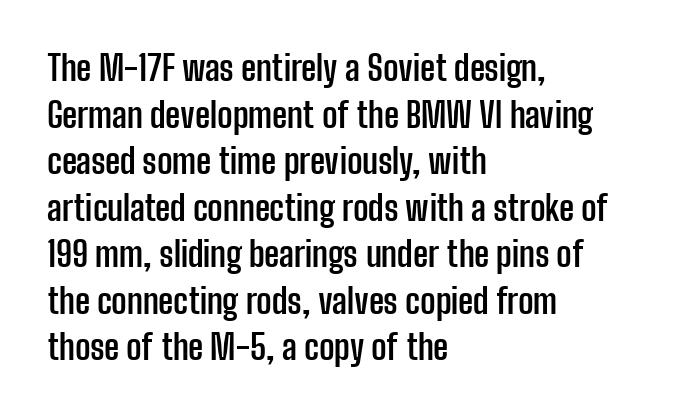
{"serif": "no", "italic": "no", "bold": "yes", "weight": "semibold", "width": "condensed", "stroke_contrast": "low", "x_height": "medium", "monospaced": "no", "underline": "no", "align": "left", "line_spacing": "normal", "line_spacing_ratio": 1.37, "letter_spacing": "normal", "letter_spacing_em": 0.0, "glyph_px": 34}
